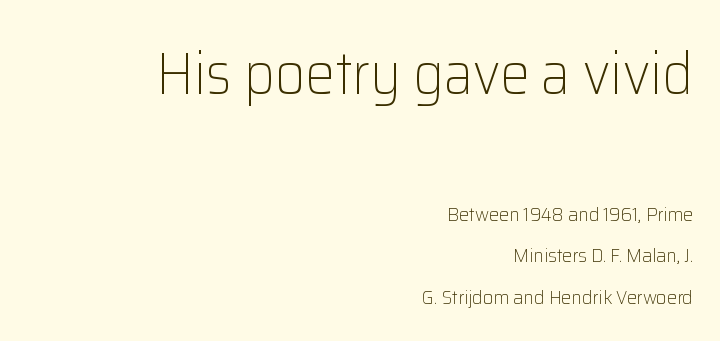
Q: Is the text bold? A: No.
Q: Is the text italic (slanted)? A: No, it is upright.
Q: Is the typeface a serif or a sans-serif typeface? A: Sans-serif.
Q: Is the text underlined? A: No.
Q: How is the paragraph aligned? A: Right-aligned.
Q: Is the spacing between letters normal or unusually wide? A: Normal.
Q: Is the spacing between lines tight, normal or loose? A: Loose.
Q: Which block of text is set in a larger size, the first (top) or the second (bottom)? A: The first (top) one.
Q: Width (condensed, normal, or wide)? A: Normal.
Q: Stroke contrast? A: Low.
Q: x-height? A: Medium.
Q: Monospaced? A: No.
